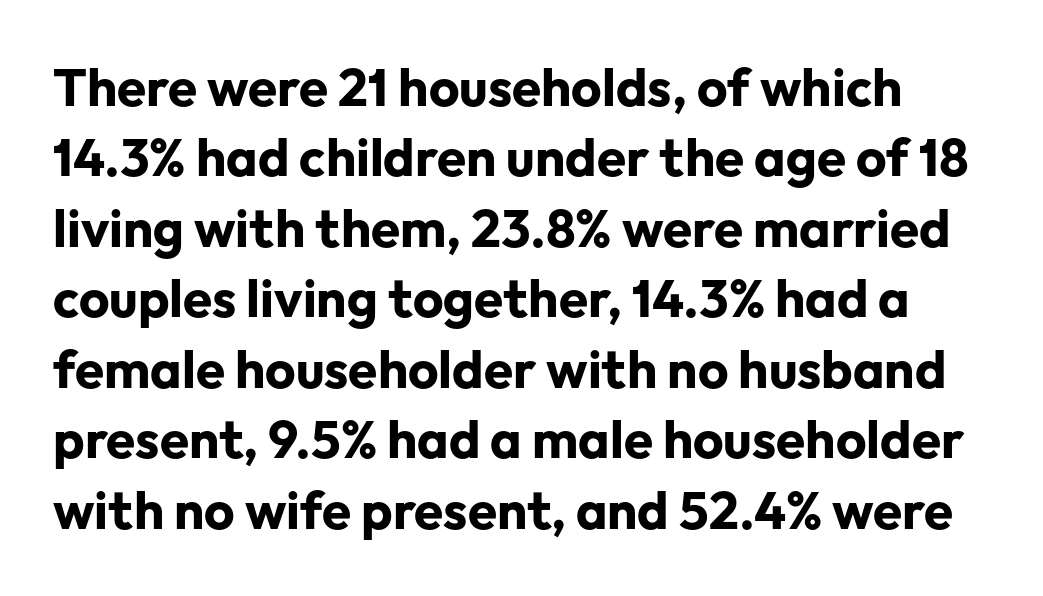
The image shows 53 px bold sans-serif type, upright; set normal line spacing (1.33x), normal letter spacing, not underlined; low stroke contrast and a medium x-height.
